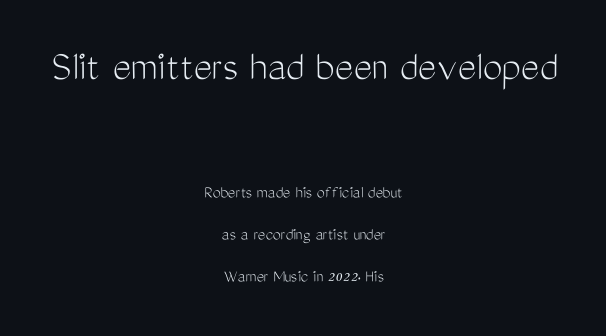
The image shows 44 px light, condensed sans-serif type, upright; set centered, loose line spacing (2.33x), normal letter spacing, not underlined; the first (top) block is 2.44x larger; medium stroke contrast and a medium x-height.
